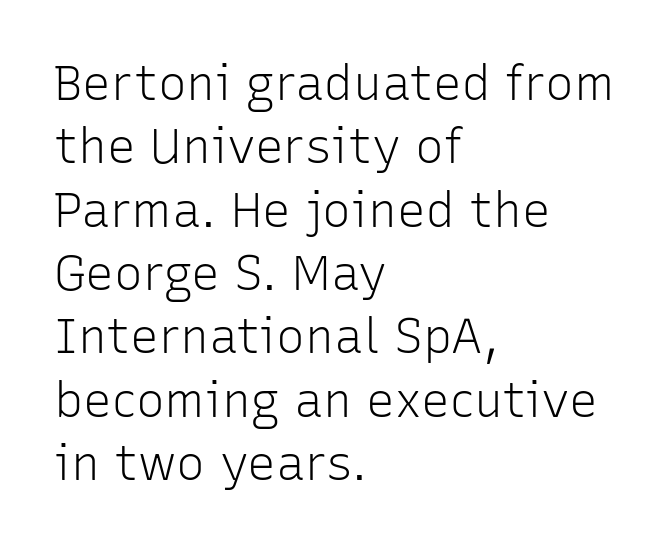
Q: Is the text bold? A: No.
Q: Is the text italic (slanted)? A: No, it is upright.
Q: Is the typeface a serif or a sans-serif typeface? A: Sans-serif.
Q: Is the text underlined? A: No.
Q: How is the paragraph aligned? A: Left-aligned.
Q: Is the spacing between letters normal or unusually wide? A: Normal.
Q: Is the spacing between lines tight, normal or loose? A: Normal.
Q: Width (condensed, normal, or wide)? A: Normal.
Q: Stroke contrast? A: Low.
Q: x-height? A: Medium.
Q: Monospaced? A: No.
